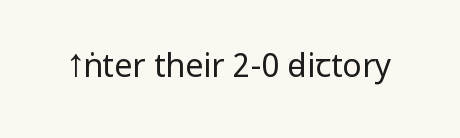
Q: Is the text bold? A: No.
Q: Is the text italic (slanted)? A: No, it is upright.
Q: Is the typeface a serif or a sans-serif typeface? A: Sans-serif.
Q: Is the text underlined? A: No.
Q: Is the spacing between letters normal or unusually wide? A: Normal.
Q: Width (condensed, normal, or wide)? A: Condensed.
Q: Stroke contrast? A: Low.
